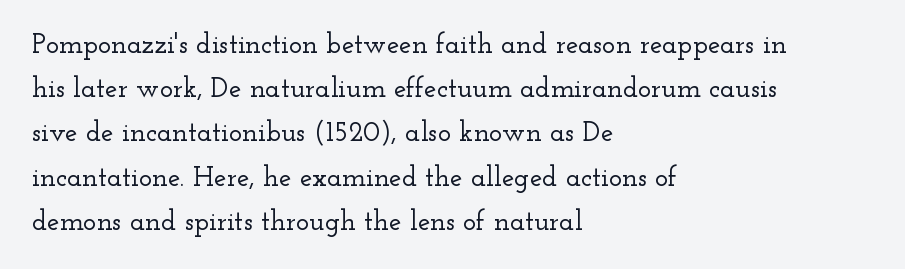
{"serif": "yes", "italic": "no", "width": "wide", "stroke_contrast": "low", "x_height": "small", "monospaced": "no", "underline": "no", "align": "left", "line_spacing": "normal", "line_spacing_ratio": 1.58, "letter_spacing": "normal", "letter_spacing_em": 0.0, "glyph_px": 28}
